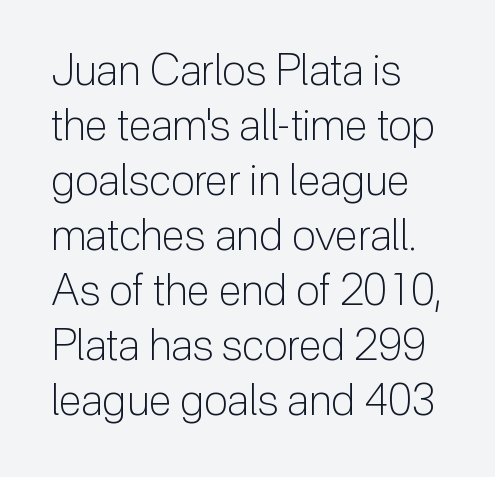
{"serif": "no", "italic": "no", "bold": "no", "weight": "light", "width": "normal", "stroke_contrast": "low", "x_height": "medium", "monospaced": "no", "underline": "no", "align": "left", "line_spacing": "normal", "line_spacing_ratio": 1.28, "letter_spacing": "normal", "letter_spacing_em": 0.0, "glyph_px": 43}
